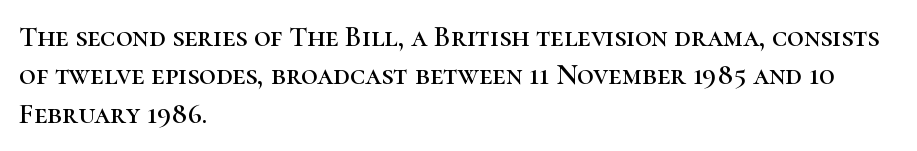
{"serif": "yes", "italic": "no", "width": "normal", "stroke_contrast": "high", "x_height": "medium", "monospaced": "no", "underline": "no", "align": "left", "line_spacing": "normal", "line_spacing_ratio": 1.32, "letter_spacing": "normal", "letter_spacing_em": 0.0, "glyph_px": 29}
